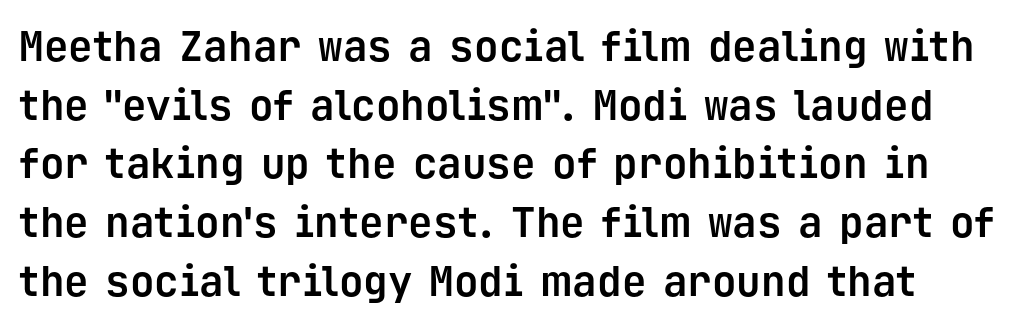
Q: Is the text bold? A: Yes.
Q: Is the text italic (slanted)? A: No, it is upright.
Q: Is the typeface a serif or a sans-serif typeface? A: Sans-serif.
Q: Is the text underlined? A: No.
Q: Is the spacing between letters normal or unusually wide? A: Normal.
Q: Is the spacing between lines tight, normal or loose? A: Normal.
Q: Width (condensed, normal, or wide)? A: Normal.
Q: Stroke contrast? A: Low.
Q: x-height? A: Medium.
Q: Monospaced? A: Yes.
